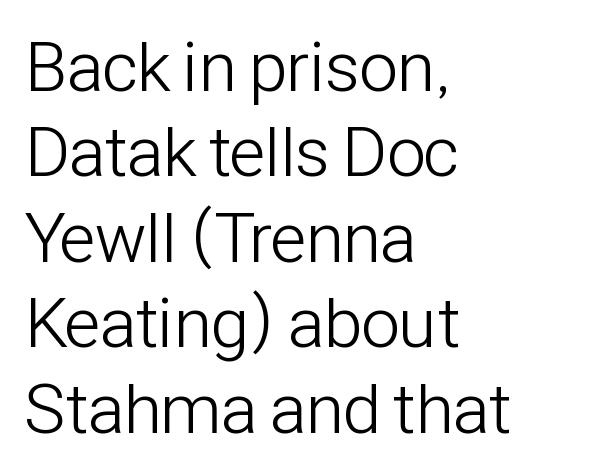
{"serif": "no", "italic": "no", "bold": "no", "weight": "light", "width": "condensed", "stroke_contrast": "low", "x_height": "medium", "monospaced": "no", "underline": "no", "align": "left", "line_spacing_ratio": 1.22, "letter_spacing": "normal", "letter_spacing_em": 0.0, "glyph_px": 70}
